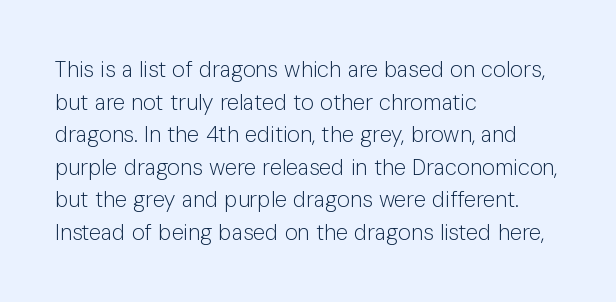
Rows of type keep a routine distance in the vertical direction. The space beneath each line is pristine and unruled. Which margin do the lines hug? The left one — the right edge is uneven. The letterforms sit shoulder to shoulder at normal distance.
